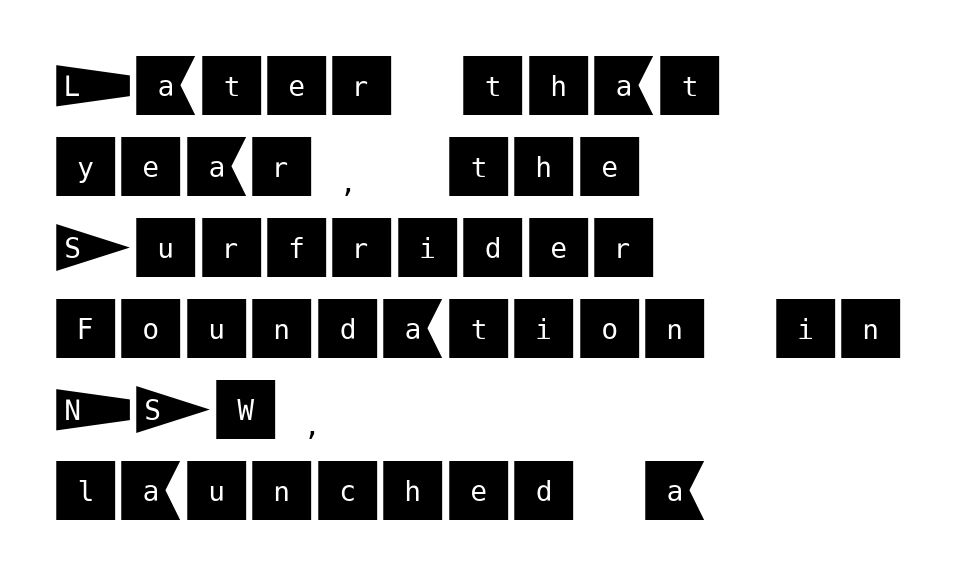
A typesetter would call this zero additional tracking. The type sits square on the baseline with zero lean. This sample is left-justified, so line endings fall wherever the words run out. Decoration check: the copy has no underline. Classification — sans serif.
